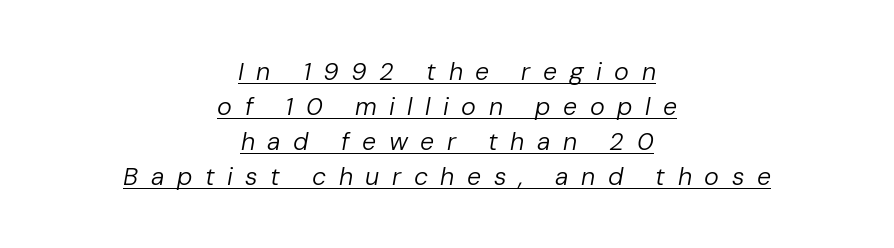
{"italic": "yes", "lean": "right", "slant_degrees": 10, "bold": "no", "underline": "yes", "align": "center", "line_spacing": "normal", "line_spacing_ratio": 1.4, "letter_spacing": "wide", "letter_spacing_em": 0.5, "glyph_px": 25}
